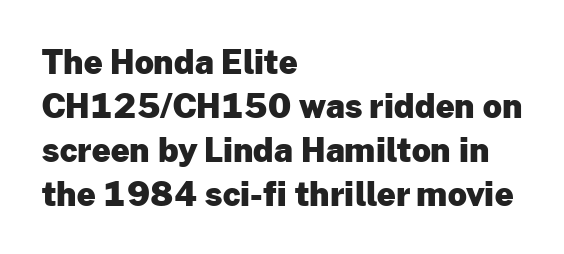
{"serif": "no", "italic": "no", "bold": "yes", "weight": "heavy", "width": "normal", "stroke_contrast": "low", "x_height": "medium", "monospaced": "no", "underline": "no", "align": "left", "line_spacing": "normal", "line_spacing_ratio": 1.33, "letter_spacing": "normal", "letter_spacing_em": 0.0, "glyph_px": 33}
